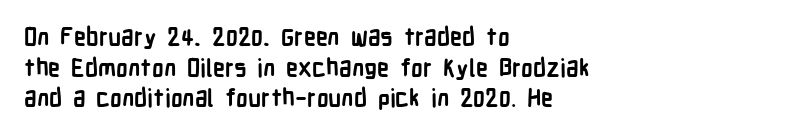
Summary of weight: heavy, a full bold. Tracking value appears to be zero — textbook default spacing. No italicization has been applied; the sample stays upright. The words here are not underlined. A normal amount of white space separates one row of letters from the next.
